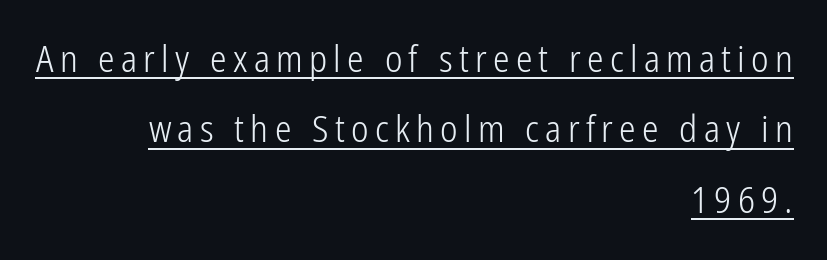
The image shows 37 px light, condensed sans-serif type, upright; set right-aligned, loose line spacing (1.9x), underlined; low stroke contrast and a medium x-height.
